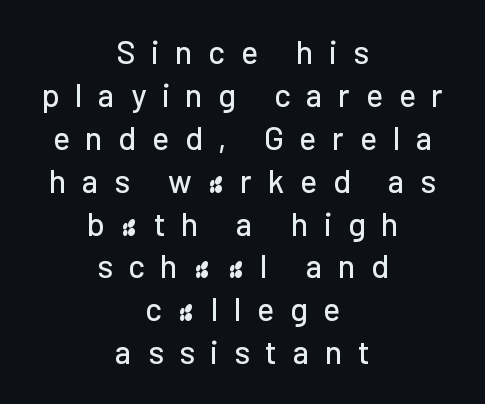
{"serif": "no", "italic": "no", "width": "normal", "stroke_contrast": "low", "x_height": "medium", "monospaced": "no", "underline": "no", "align": "center", "line_spacing": "normal", "line_spacing_ratio": 1.34, "letter_spacing": "wide", "letter_spacing_em": 0.49, "glyph_px": 32}
